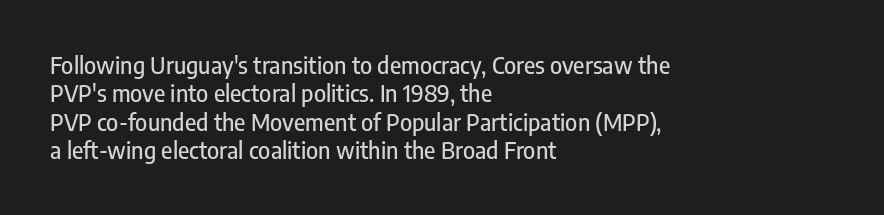
Q: Is the text italic (slanted)? A: No, it is upright.
Q: Is the text underlined? A: No.
Q: How is the paragraph aligned? A: Left-aligned.
Q: Is the spacing between letters normal or unusually wide? A: Normal.
